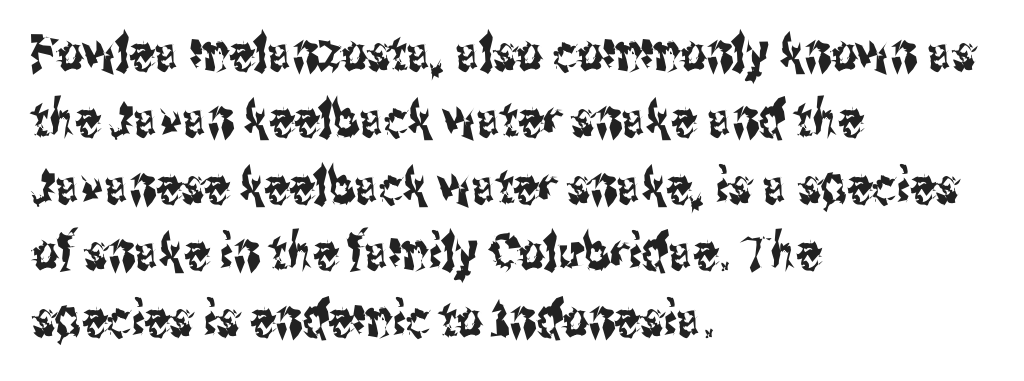
{"serif": "no", "italic": "no", "width": "condensed", "stroke_contrast": "medium", "x_height": "medium", "monospaced": "no", "underline": "no", "align": "left", "line_spacing": "normal", "line_spacing_ratio": 1.33, "letter_spacing": "normal", "letter_spacing_em": 0.0, "glyph_px": 50}
